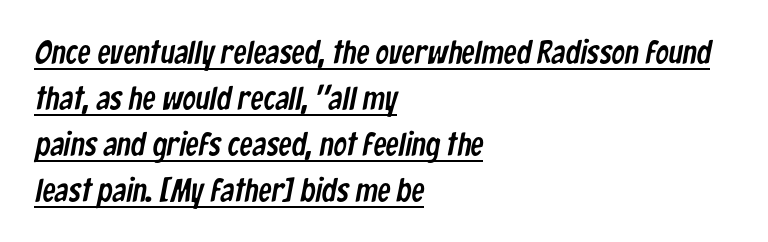
Q: Is the typeface a serif or a sans-serif typeface? A: Sans-serif.
Q: Is the text underlined? A: Yes.
Q: How is the paragraph aligned? A: Left-aligned.
Q: Is the spacing between letters normal or unusually wide? A: Normal.
Q: Is the spacing between lines tight, normal or loose? A: Normal.
Q: Width (condensed, normal, or wide)? A: Condensed.
Q: Stroke contrast? A: Low.
Q: x-height? A: Medium.
Q: Monospaced? A: No.
